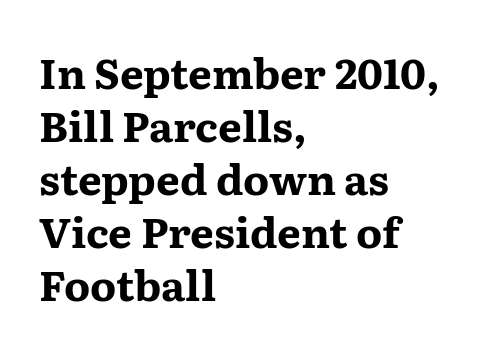
This rendering features lettering with no underline. Serif or sans? Serif — the stroke terminals have little feet. Set as a true bold cut, around the 700 mark. Unlike italic type, these characters show no tilt at all. The space between consecutive lines is moderate. The letters advance in unequal steps, a hallmark of proportional type.
